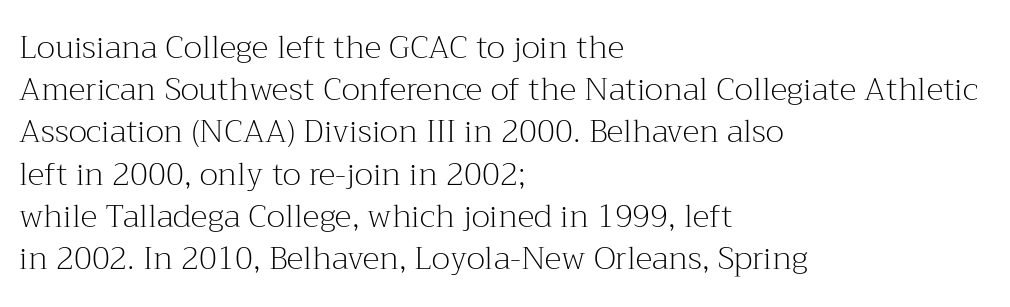
The image shows 32 px light serif type, upright; set left-aligned, normal line spacing (1.32x), normal letter spacing, not underlined; medium stroke contrast and a medium x-height.
